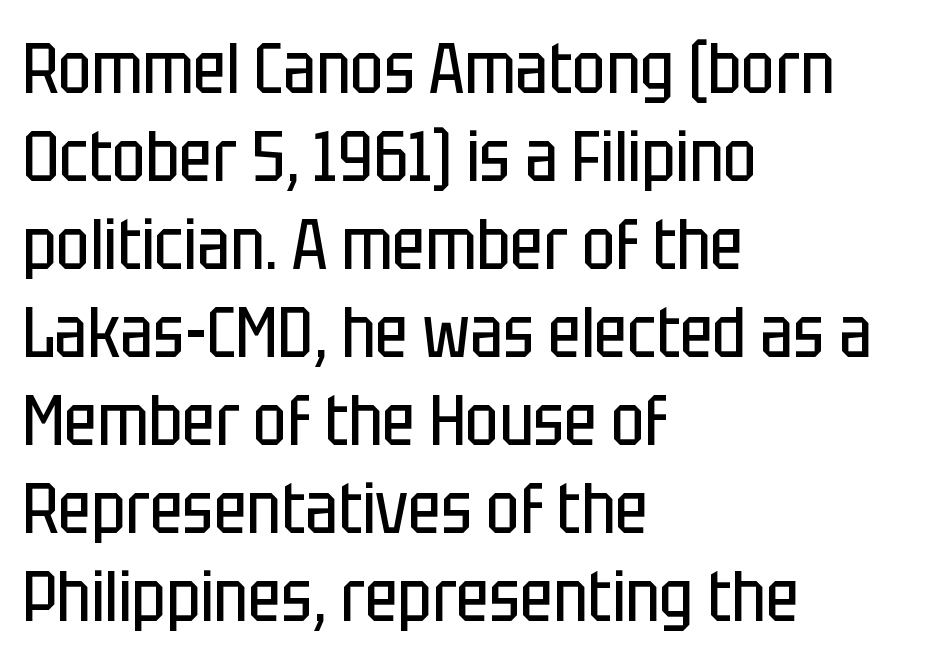
{"serif": "no", "italic": "no", "bold": "no", "weight": "regular", "width": "condensed", "stroke_contrast": "low", "x_height": "large", "monospaced": "no", "underline": "no", "align": "left", "line_spacing_ratio": 1.24, "letter_spacing": "normal", "letter_spacing_em": 0.0, "glyph_px": 71}
